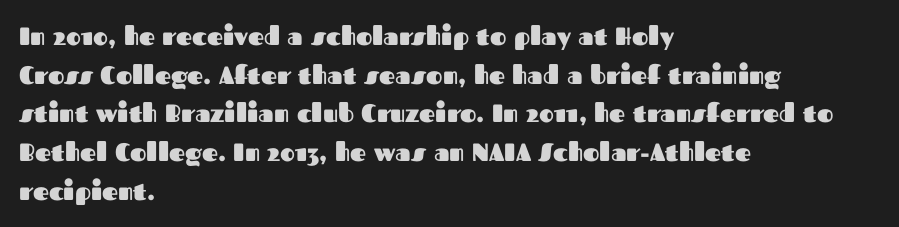
The image shows 25 px bold type, upright; set left-aligned, normal line spacing (1.55x), normal letter spacing, not underlined.
